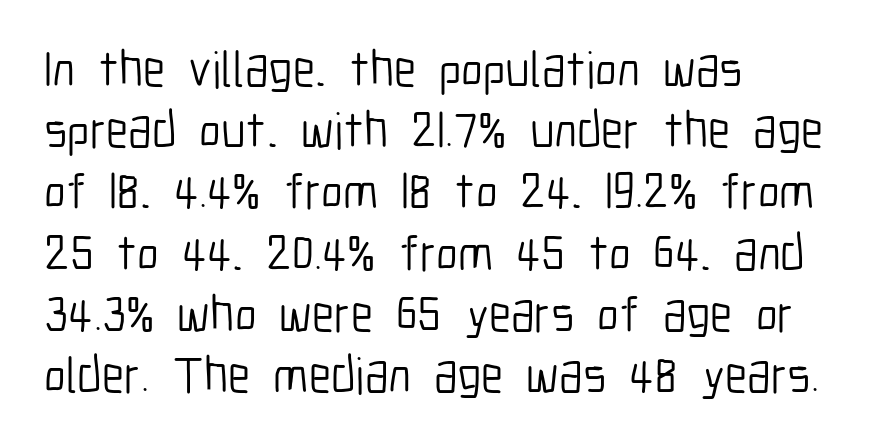
{"serif": "no", "italic": "no", "bold": "no", "weight": "light", "width": "condensed", "stroke_contrast": "low", "x_height": "medium", "monospaced": "no", "underline": "no", "align": "left", "line_spacing_ratio": 1.2, "letter_spacing": "normal", "letter_spacing_em": 0.0, "glyph_px": 51}
